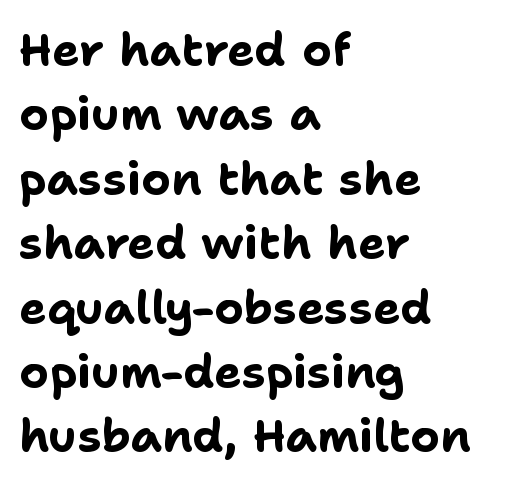
{"serif": "no", "italic": "no", "bold": "yes", "weight": "bold", "width": "normal", "stroke_contrast": "low", "x_height": "medium", "monospaced": "no", "underline": "no", "align": "left", "line_spacing": "normal", "line_spacing_ratio": 1.4, "letter_spacing": "normal", "letter_spacing_em": 0.0, "glyph_px": 46}
